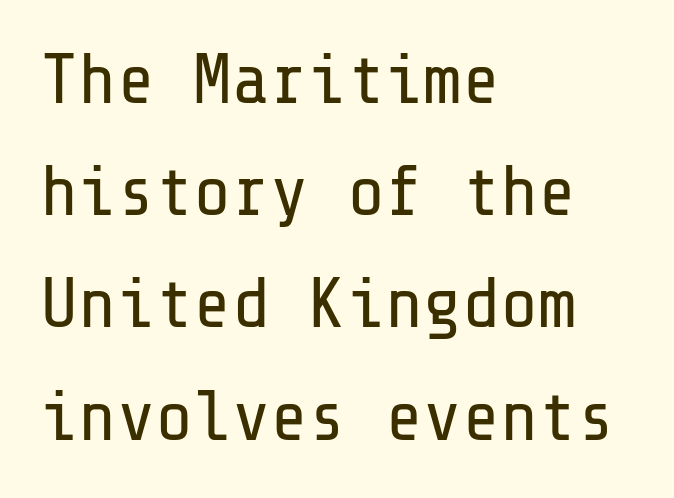
These lines sit exactly where default settings would place them. It's the straight-up-and-down kind of type. Teacher's note: observe the even left margin — that is flush-left alignment. Quick note: underline off. Each letter's strokes conclude bluntly, with no projecting serifs. Characters follow at the spacing the type designer built in.
